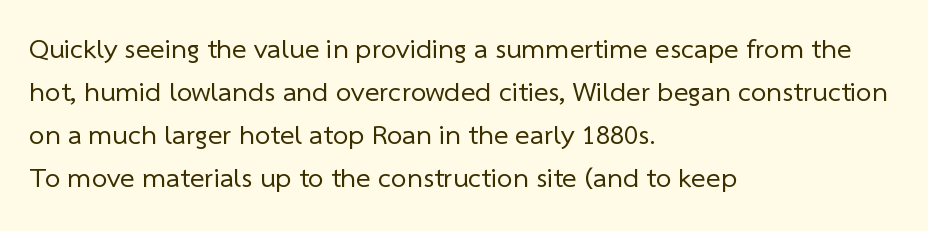
To sum up the face: it is a sans, with no serifs. Line spacing here is normal. Here the glyphs are tracked normally, forming tight word shapes. A typesetter would call this proportional, since set widths differ per character.
